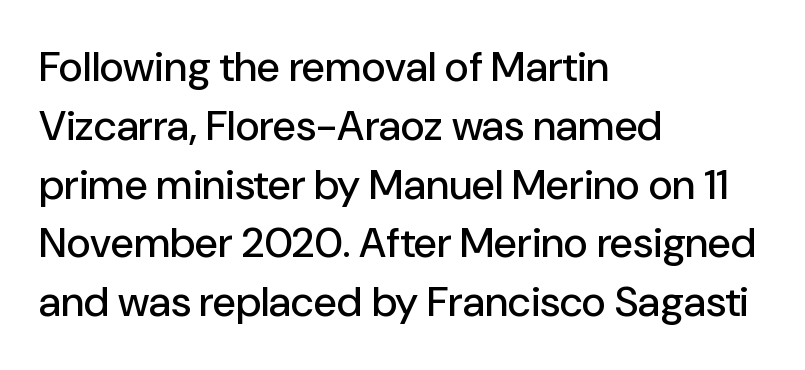
Notice how the passage keeps a crisp vertical edge on the left only. Inter-character spacing is left at the font's built-in metrics. Every character sits straight up, as roman type does. The specimen omits any rule beneath the text block's lines. Each letter keeps its own natural width here, so spacing adapts to shape. What's the leading like? Ordinary, nothing unusual.
